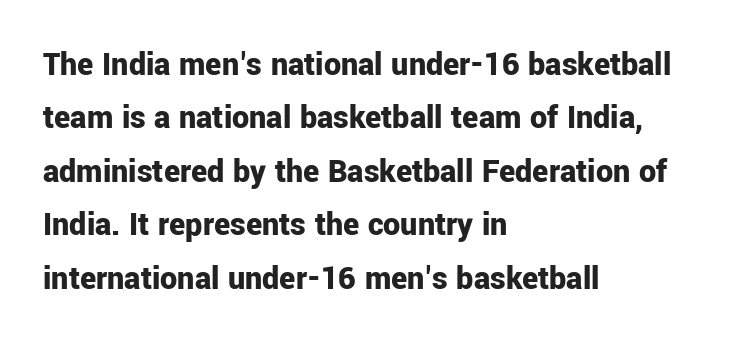
Q: Is the text bold? A: Yes.
Q: Is the text italic (slanted)? A: No, it is upright.
Q: Is the typeface a serif or a sans-serif typeface? A: Sans-serif.
Q: Is the text underlined? A: No.
Q: How is the paragraph aligned? A: Left-aligned.
Q: Is the spacing between letters normal or unusually wide? A: Normal.
Q: Is the spacing between lines tight, normal or loose? A: Normal.
Q: Width (condensed, normal, or wide)? A: Normal.
Q: Stroke contrast? A: Low.
Q: x-height? A: Medium.
Q: Monospaced? A: No.
